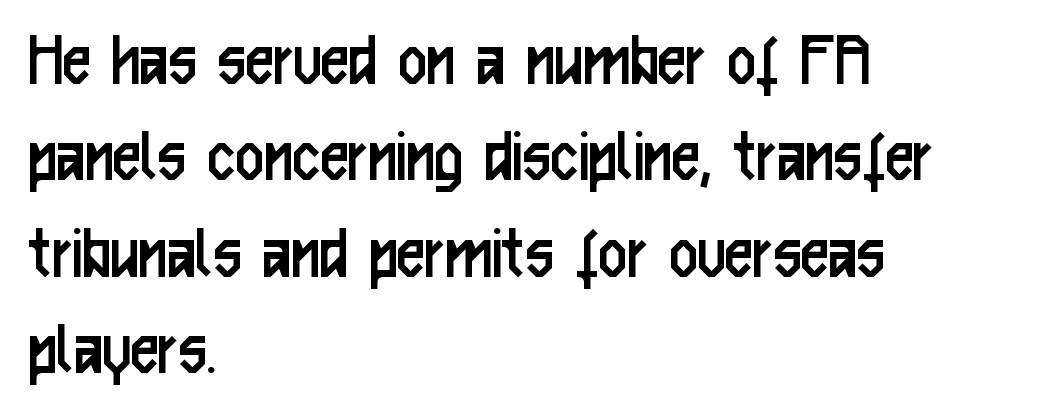
The image shows 79 px regular-weight, condensed sans-serif type, upright; set left-aligned, line spacing 1.22x, normal letter spacing, not underlined; low stroke contrast and a medium x-height.
